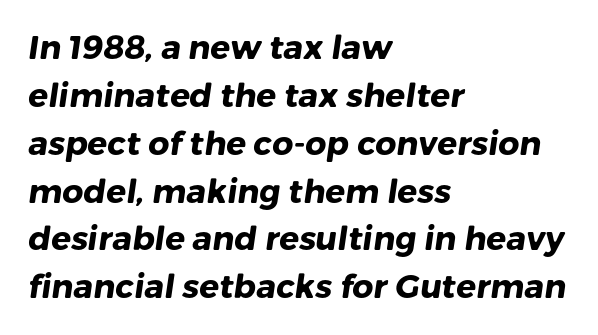
Q: Is the text bold? A: Yes.
Q: Is the typeface a serif or a sans-serif typeface? A: Sans-serif.
Q: Is the text underlined? A: No.
Q: How is the paragraph aligned? A: Left-aligned.
Q: Is the spacing between letters normal or unusually wide? A: Normal.
Q: Is the spacing between lines tight, normal or loose? A: Normal.
Q: Width (condensed, normal, or wide)? A: Normal.
Q: Stroke contrast? A: Low.
Q: x-height? A: Medium.
Q: Monospaced? A: No.
